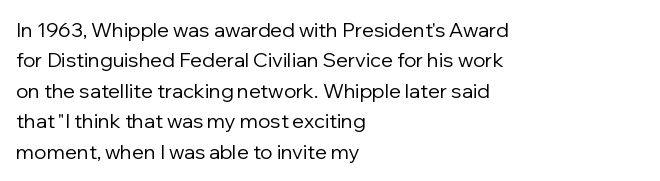
{"italic": "no", "bold": "no", "underline": "no", "align": "left", "line_spacing": "normal", "line_spacing_ratio": 1.52, "letter_spacing": "normal", "letter_spacing_em": 0.0, "glyph_px": 20}
